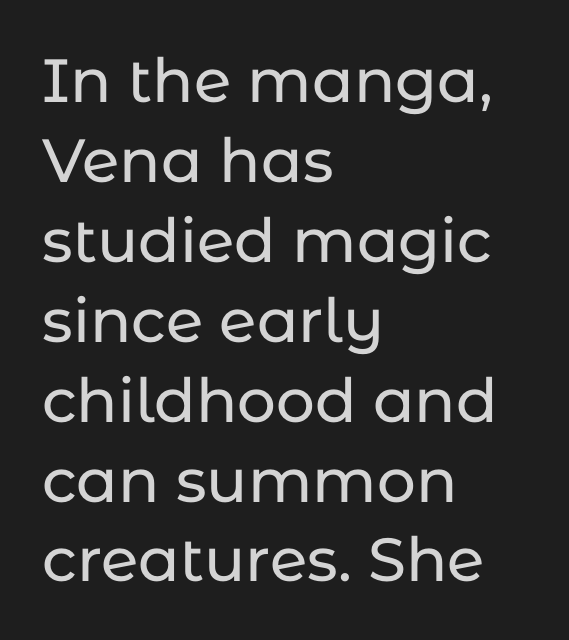
The image shows 61 px sans-serif type, upright; set left-aligned, normal line spacing (1.31x), normal letter spacing, not underlined; low stroke contrast and a medium x-height.
